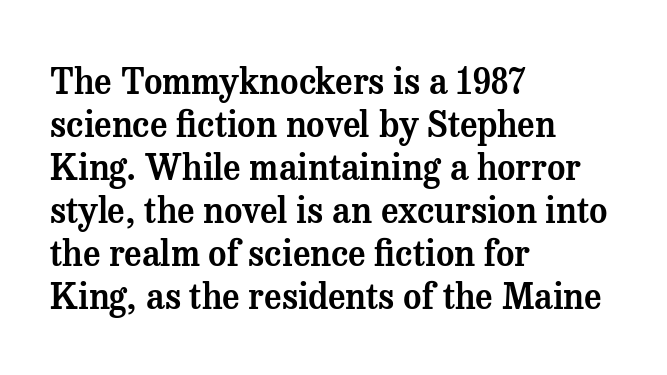
The image shows 35 px serif type, upright; set left-aligned, line spacing 1.23x, normal letter spacing, not underlined; medium stroke contrast and a medium x-height.
